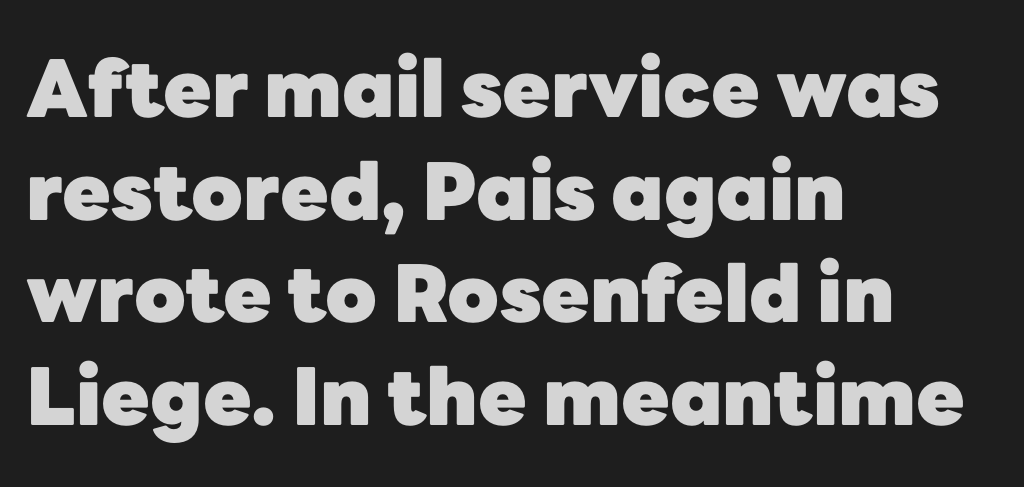
{"serif": "no", "italic": "no", "bold": "yes", "weight": "heavy", "width": "normal", "stroke_contrast": "low", "x_height": "medium", "monospaced": "no", "underline": "no", "align": "left", "line_spacing": "normal", "line_spacing_ratio": 1.3, "letter_spacing": "normal", "letter_spacing_em": 0.0, "glyph_px": 79}
